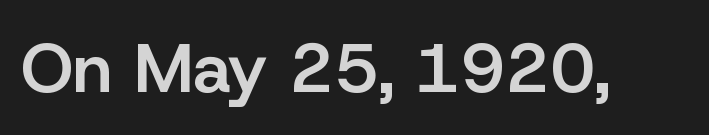
{"serif": "no", "italic": "no", "bold": "semi", "weight": "semibold", "width": "normal", "stroke_contrast": "low", "x_height": "medium", "monospaced": "no", "underline": "no", "letter_spacing": "normal", "letter_spacing_em": 0.0, "glyph_px": 69}
